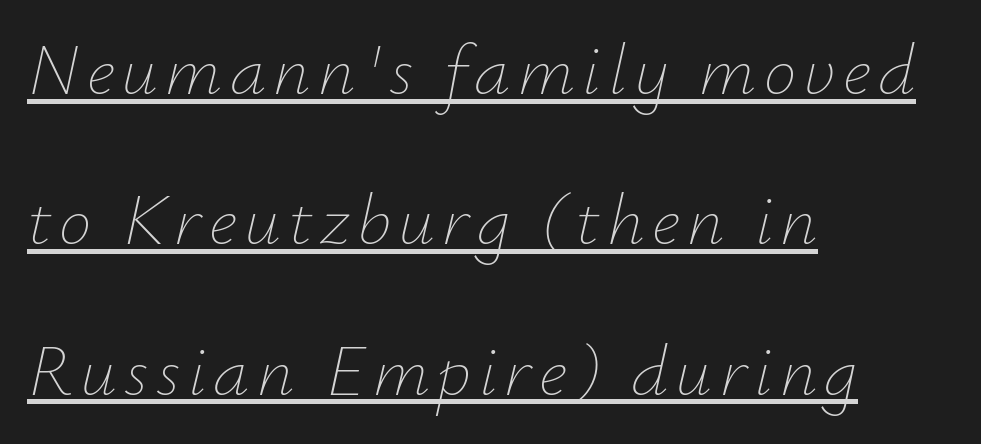
{"italic": "yes", "lean": "right", "slant_degrees": 12, "bold": "no", "weight": "thin", "width": "normal", "stroke_contrast": "low", "x_height": "small", "monospaced": "no", "underline": "yes", "align": "left", "line_spacing": "loose", "line_spacing_ratio": 2.06, "glyph_px": 73}
